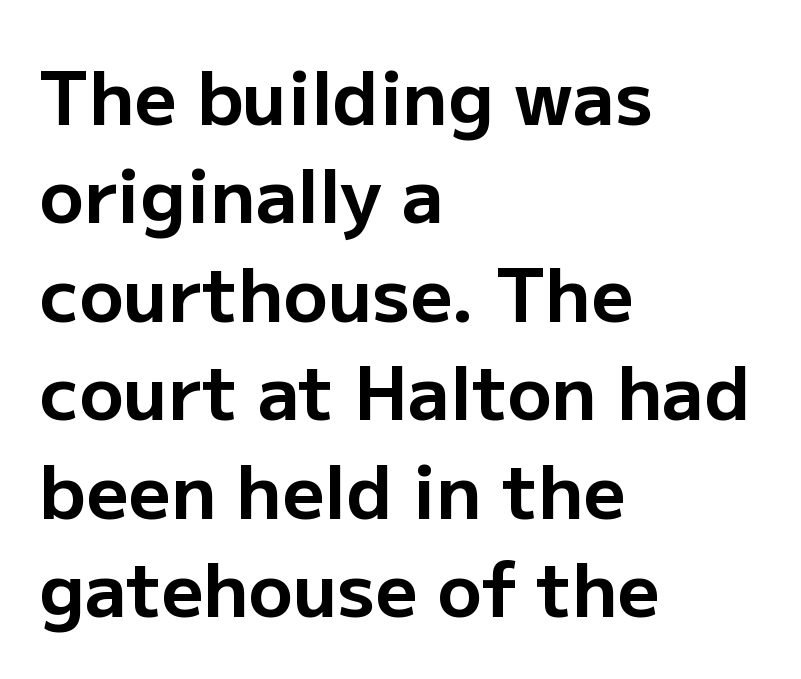
The image shows 74 px bold sans-serif type, upright; set left-aligned, normal line spacing (1.33x), normal letter spacing, not underlined; low stroke contrast and a medium x-height.
